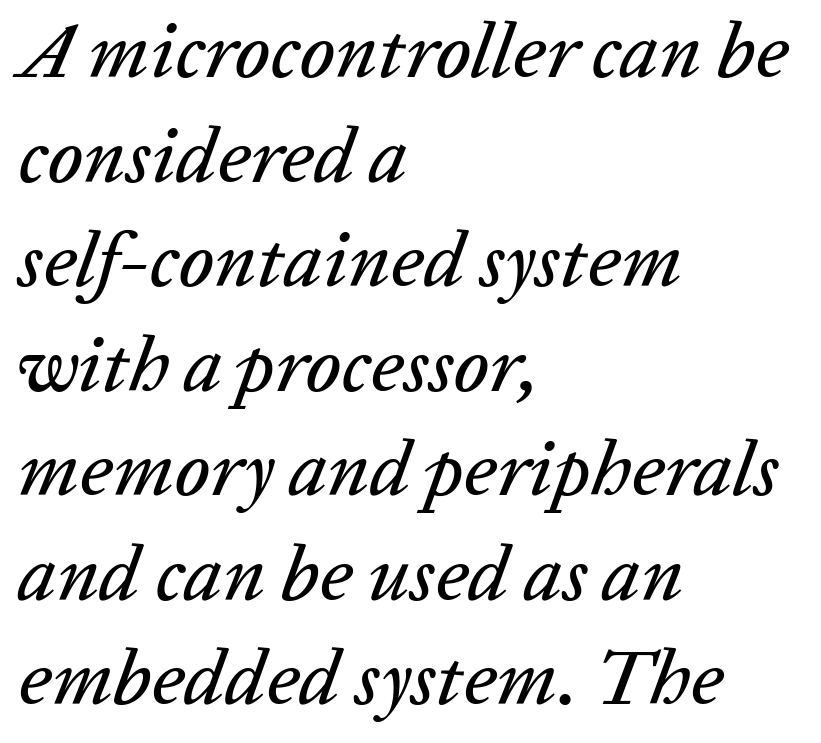
A typesetter would mark this as italic. Just letters on the line, the space beneath them empty. Tracking value appears to be zero — textbook default spacing. One-word summary of the alignment: left. Vertical spacing — default.
